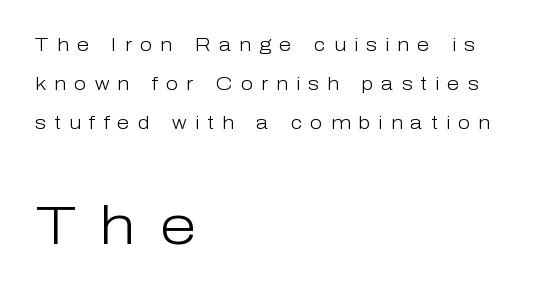
The tracking reads as deliberately expanded to a designer's eye. Weight: regular or lighter. You can tell from the bare stems that sans-serif type was used. These lines were composed using upright roman letters. The leading is generous, giving the passage an open texture.
